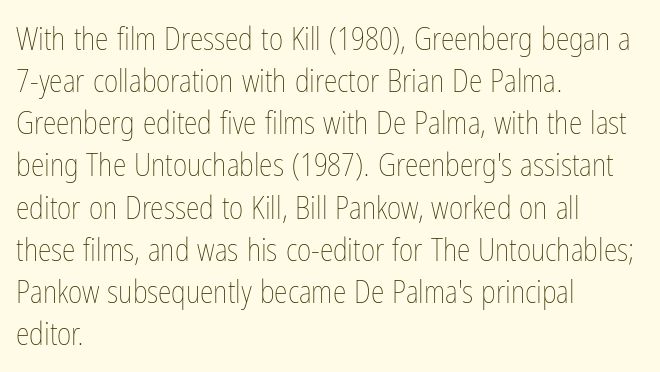
Q: Is the text bold? A: No.
Q: Is the text italic (slanted)? A: No, it is upright.
Q: Is the text underlined? A: No.
Q: How is the paragraph aligned? A: Left-aligned.
Q: Is the spacing between letters normal or unusually wide? A: Normal.
Q: Is the spacing between lines tight, normal or loose? A: Normal.
Q: Width (condensed, normal, or wide)? A: Condensed.
Q: Stroke contrast? A: Low.
Q: x-height? A: Medium.
Q: Monospaced? A: No.
